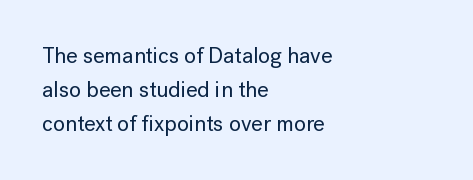
Students, observe: this is what conventionally led text looks like. This sample uses an upright cut, with every glyph sitting square on the baseline. A clean baseline with only descenders dipping below it. Each word holds together tightly as a unit, with standard inter-letter gaps.
